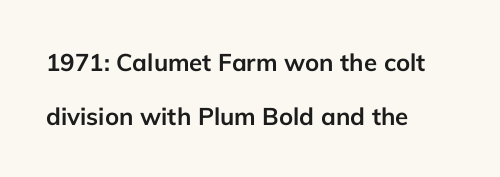
The image shows 24 px bold type, upright; set left-aligned, loose line spacing (2.23x), normal letter spacing, not underlined.
